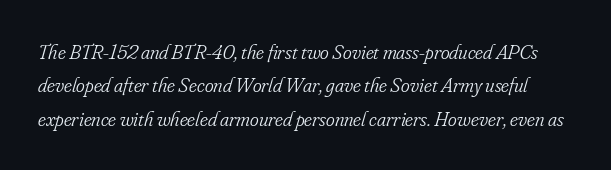
Q: Is the text bold? A: No.
Q: Is the text italic (slanted)? A: Yes, it leans right by about 16 degrees.
Q: Is the text underlined? A: No.
Q: Is the spacing between letters normal or unusually wide? A: Normal.
Q: Is the spacing between lines tight, normal or loose? A: Normal.
